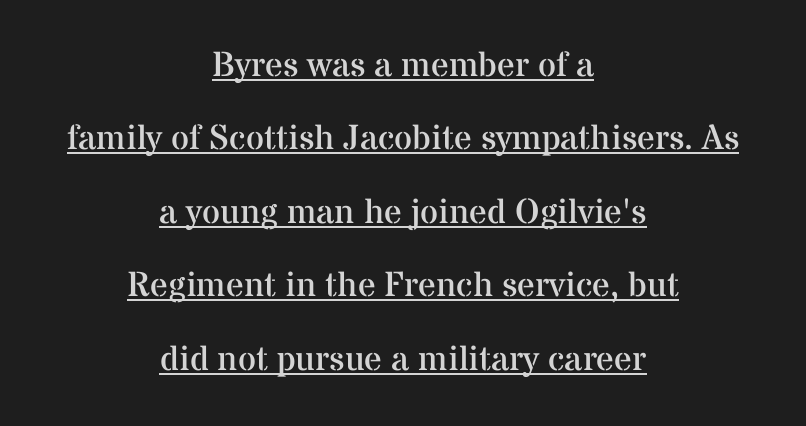
The image shows 35 px regular-weight serif type, upright; set centered, loose line spacing (2.1x), normal letter spacing, underlined; medium stroke contrast and a medium x-height.
